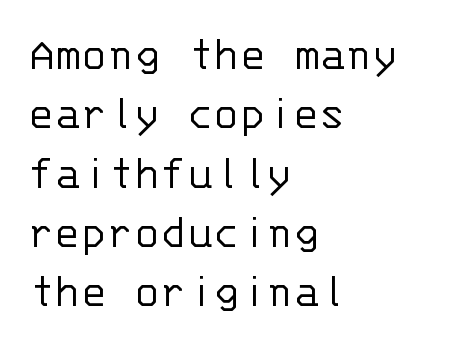
The image shows 49 px light sans-serif type, upright, monospaced; set left-aligned, line spacing 1.21x, normal letter spacing, not underlined; low stroke contrast and a large x-height.
